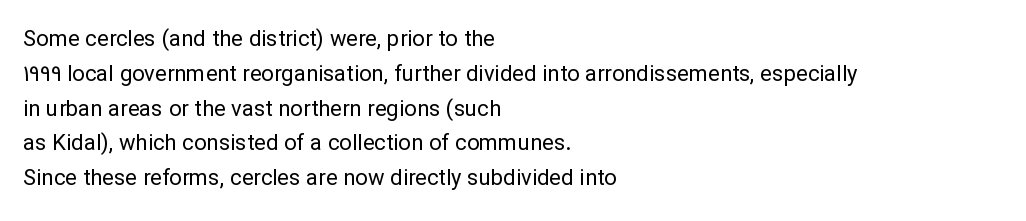
{"italic": "no", "bold": "no", "underline": "no", "align": "left", "line_spacing": "normal", "line_spacing_ratio": 1.58, "letter_spacing": "normal", "letter_spacing_em": 0.0, "glyph_px": 22}
